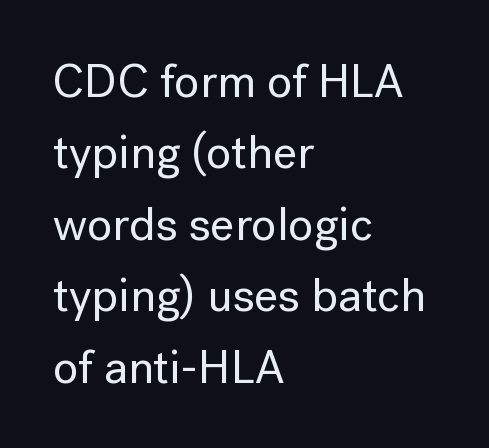
The image shows 47 px sans-serif type, upright; set left-aligned, normal line spacing (1.52x), normal letter spacing, not underlined; low stroke contrast and a medium x-height.
